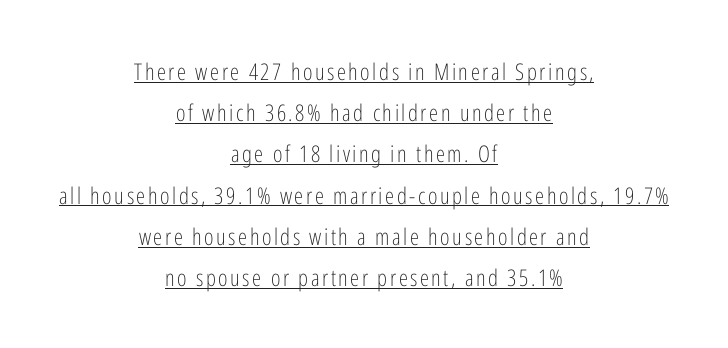
Q: Is the text bold? A: No.
Q: Is the text italic (slanted)? A: No, it is upright.
Q: Is the text underlined? A: Yes.
Q: How is the paragraph aligned? A: Centered.
